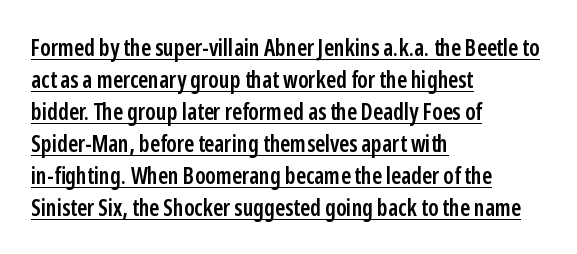
{"italic": "no", "bold": "semi", "underline": "yes", "align": "left", "line_spacing": "normal", "line_spacing_ratio": 1.39, "letter_spacing": "normal", "letter_spacing_em": 0.0, "glyph_px": 23}
